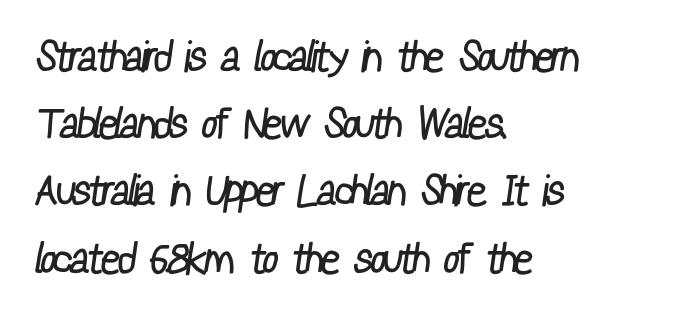
{"serif": "no", "bold": "no", "weight": "regular", "width": "condensed", "stroke_contrast": "low", "x_height": "medium", "monospaced": "no", "underline": "no", "align": "left", "line_spacing": "normal", "line_spacing_ratio": 1.6, "letter_spacing": "normal", "letter_spacing_em": 0.0, "glyph_px": 42}
